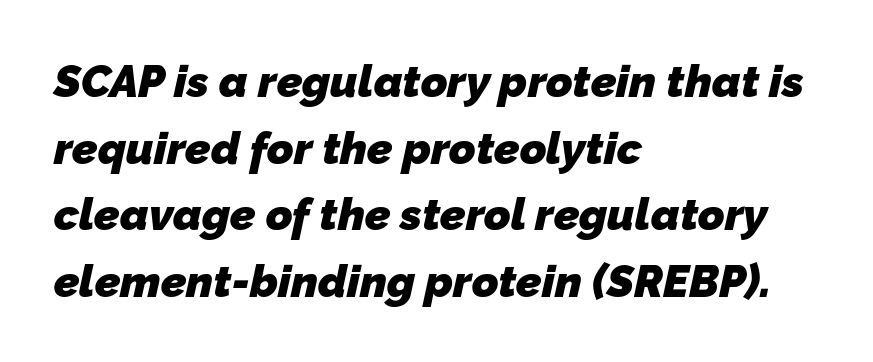
{"serif": "no", "bold": "yes", "weight": "heavy", "width": "normal", "stroke_contrast": "low", "x_height": "medium", "monospaced": "no", "underline": "no", "align": "left", "line_spacing": "normal", "line_spacing_ratio": 1.48, "letter_spacing": "normal", "letter_spacing_em": 0.0, "glyph_px": 45}
